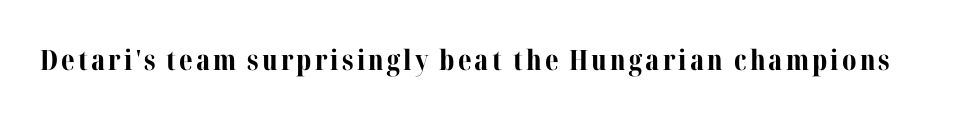
Small tapered or slab feet sit at the stroke ends, so this counts as serif. Looks like regular typesetting: each glyph gets only the width it needs. Rule under the text: the space is simply empty. These lines were composed using upright roman letters. Compared with an ordinary text face, these strokes are far heavier — a full bold.
